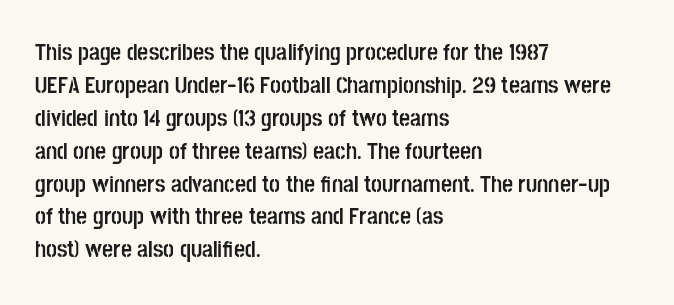
The tracking reads as untouched default to a designer's eye. Check the space under the baseline: it is left empty. The letters stand straight up with perfectly vertical stems. Each line starts at the same left margin while the right side varies. Weight check: bold — yes, fully. These lines sit exactly where default settings would place them.
